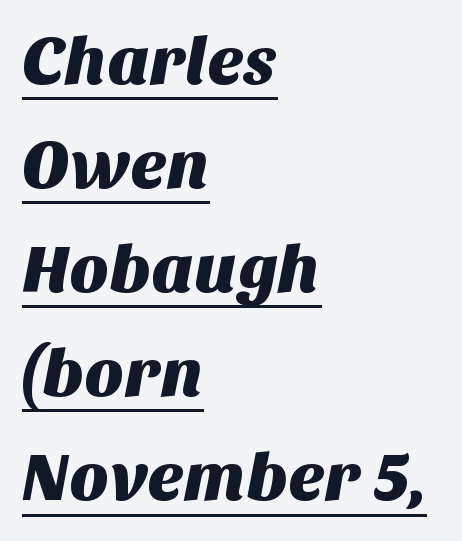
Each new line begins a customary step beneath the previous one. These lines stack with their left ends in a neat column. Observe the ordinary spacing: letters are neighbours, not strangers. Underlined type. Spacing verdict: proportional, widths tailored to each character.
